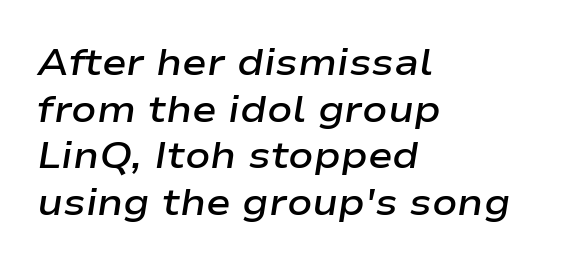
{"italic": "yes", "lean": "right", "slant_degrees": 9, "bold": "semi", "weight": "semibold", "width": "wide", "stroke_contrast": "low", "x_height": "medium", "monospaced": "no", "underline": "no", "align": "left", "line_spacing": "normal", "line_spacing_ratio": 1.26, "letter_spacing": "normal", "letter_spacing_em": 0.0, "glyph_px": 37}
